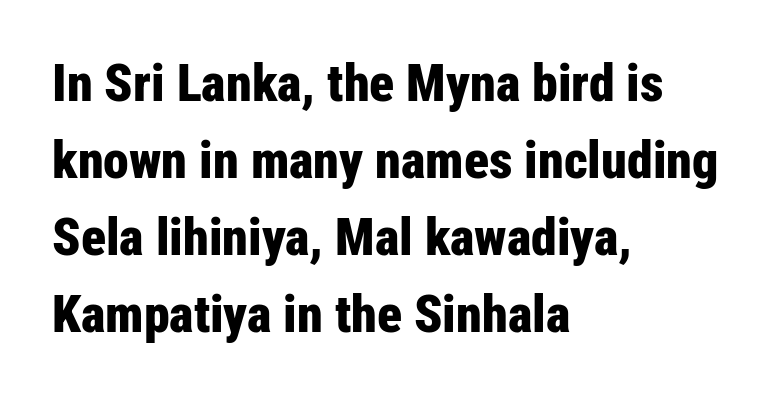
The axis of the letterforms is exactly vertical. Vertically, the passage feels balanced, rows spaced as you'd expect. These lines stack with their left ends in a neat column. Between one letter and the next there's only the usual sliver of space. The rendering uses natural spacing where letterforms have individual widths. A full-strength bold gives these letters their thick strokes.
